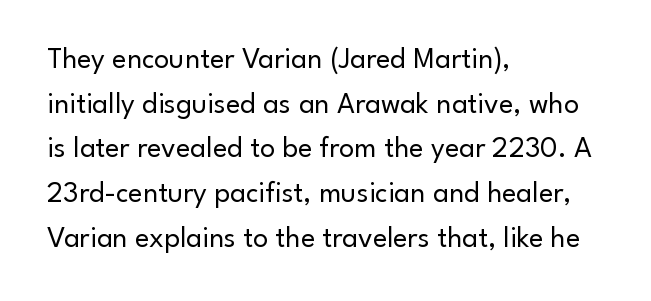
Nothing sits at the stroke ends, so this counts as sans-serif. Caption: multi-line text, flush left, ragged right. Each letter keeps its own natural width here, so spacing adapts to shape. The string is rendered with underlining switched off. Rendered with straight, roman letterforms.
